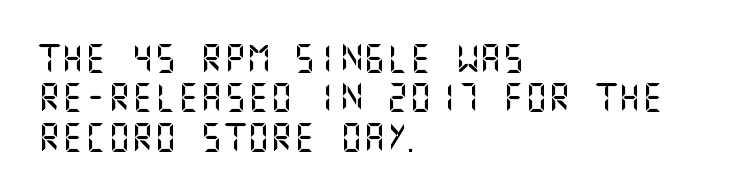
The image shows 29 px sans-serif type, upright; set left-aligned, normal line spacing (1.36x), normal letter spacing, not underlined; medium stroke contrast and a large x-height.
